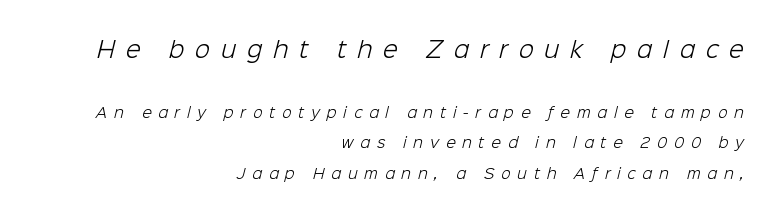
Letter spacing: wide. Leading is clearly above the norm, producing a sparse column. Which of the two is more prominent by size? The first, at the top. In CSS terms this would be text-align: right.
